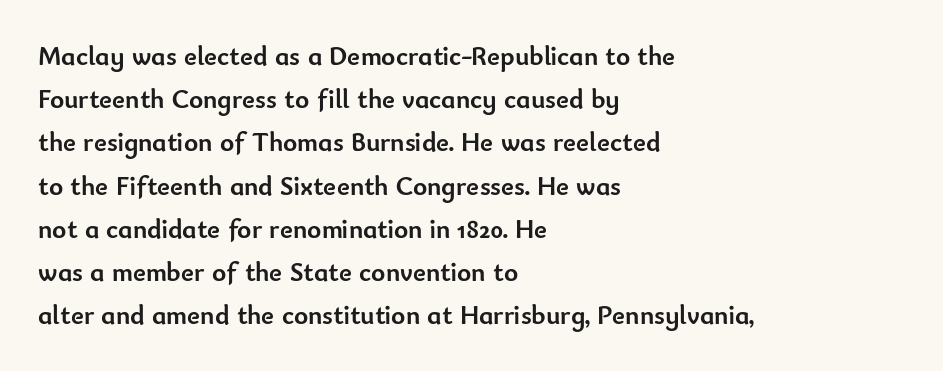
{"italic": "no", "bold": "yes", "underline": "no", "align": "left", "line_spacing": "normal", "line_spacing_ratio": 1.6, "letter_spacing": "normal", "letter_spacing_em": 0.0, "glyph_px": 27}
